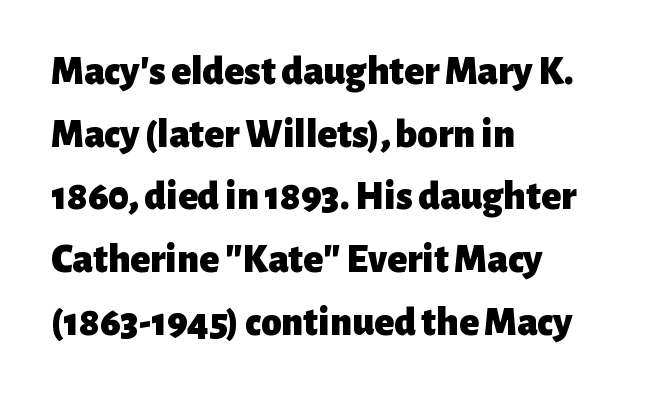
These words are printed bold, with thick strokes throughout. You could not count columns in this text — the font is proportionally spaced. This is sans-serif lettering, the kind often seen on screens and signage. The passage is arranged the way most books set body copy — flush left. Lines of text with bare space underneath. Look at the tracking — it's just the regular setting, nothing added.
